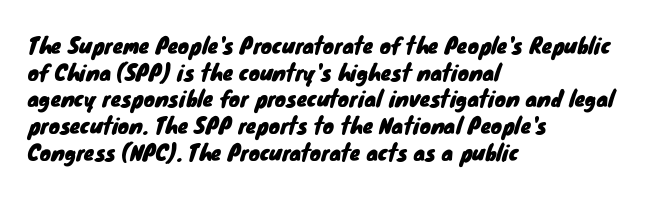
This rendering features lettering with no underline. What's the leading like? Ordinary, nothing unusual. Here the glyphs are tracked normally, forming tight word shapes. Line starts are locked; line ends wander.
